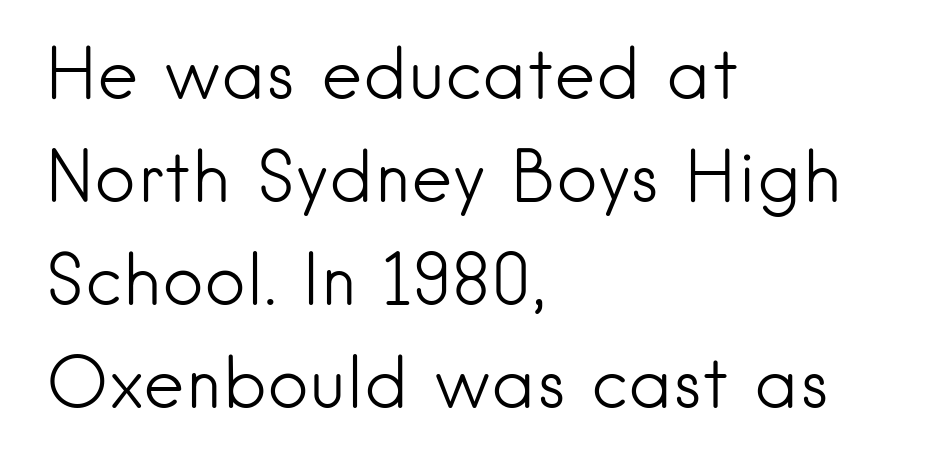
The image shows 71 px light sans-serif type, upright; set left-aligned, normal line spacing (1.45x), normal letter spacing, not underlined; low stroke contrast and a small x-height.
